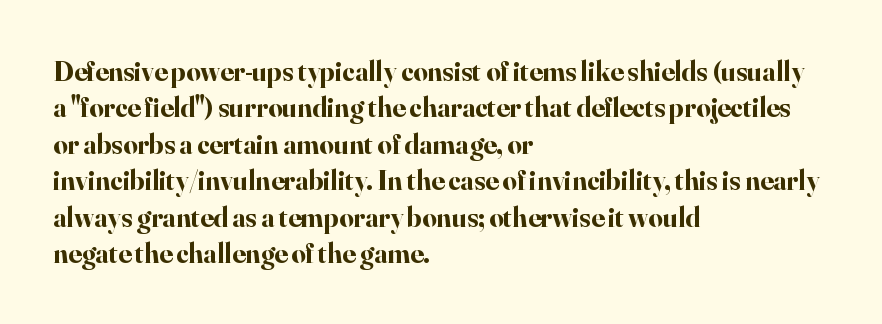
{"serif": "yes", "italic": "no", "bold": "yes", "weight": "bold", "width": "normal", "stroke_contrast": "high", "x_height": "small", "monospaced": "no", "underline": "no", "align": "left", "line_spacing": "normal", "line_spacing_ratio": 1.3, "letter_spacing": "normal", "letter_spacing_em": 0.0, "glyph_px": 28}
